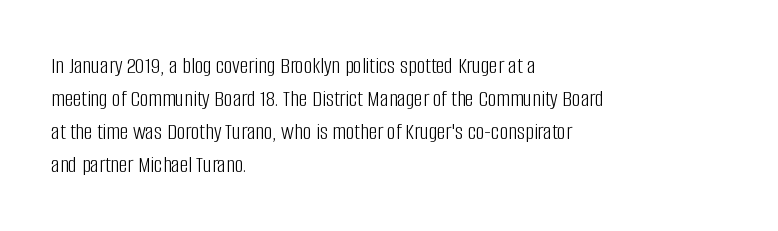
{"italic": "no", "bold": "no", "underline": "no", "align": "left", "line_spacing": "normal", "line_spacing_ratio": 1.37, "letter_spacing": "normal", "letter_spacing_em": 0.0, "glyph_px": 24}
